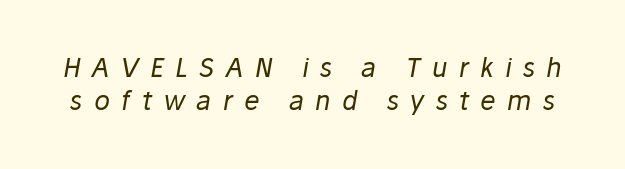
The image shows 26 px text type, italic (leaning right); set normal line spacing (1.28x), unusually wide letter spacing (+0.44 em), not underlined.
